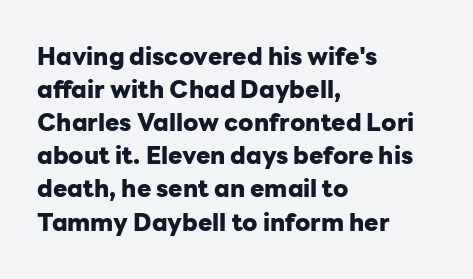
{"italic": "no", "bold": "yes", "underline": "no", "align": "left", "line_spacing": "normal", "line_spacing_ratio": 1.38, "letter_spacing": "normal", "letter_spacing_em": 0.0, "glyph_px": 24}
